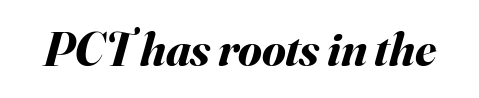
Q: Is the text bold? A: Yes.
Q: Is the text italic (slanted)? A: Yes, it leans right by about 16 degrees.
Q: Is the text underlined? A: No.
Q: Is the spacing between letters normal or unusually wide? A: Normal.
Q: Width (condensed, normal, or wide)? A: Normal.
Q: Stroke contrast? A: Medium.
Q: x-height? A: Small.
Q: Monospaced? A: No.
